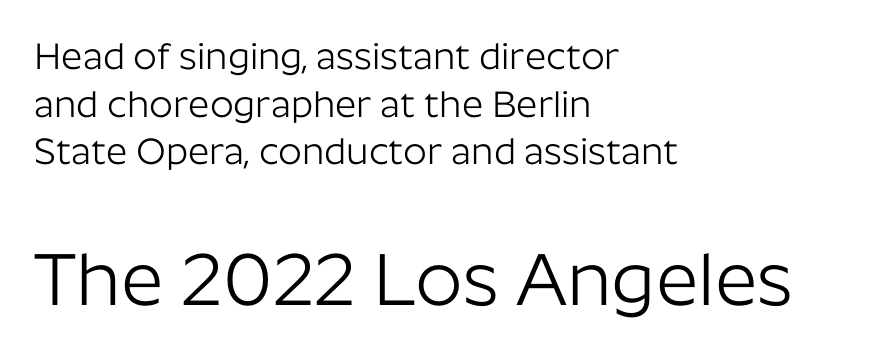
Q: Is the text bold? A: No.
Q: Is the text italic (slanted)? A: No, it is upright.
Q: Is the typeface a serif or a sans-serif typeface? A: Sans-serif.
Q: Is the text underlined? A: No.
Q: How is the paragraph aligned? A: Left-aligned.
Q: Is the spacing between letters normal or unusually wide? A: Normal.
Q: Is the spacing between lines tight, normal or loose? A: Normal.
Q: Which block of text is set in a larger size, the first (top) or the second (bottom)? A: The second (bottom) one.
Q: Width (condensed, normal, or wide)? A: Normal.
Q: Stroke contrast? A: Low.
Q: x-height? A: Medium.
Q: Monospaced? A: No.
